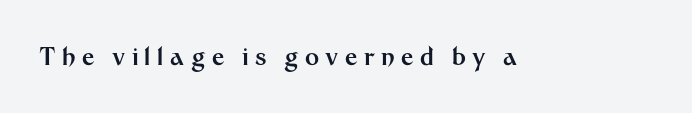
Q: Is the text bold? A: Yes.
Q: Is the text italic (slanted)? A: No, it is upright.
Q: Is the text underlined? A: No.
Q: Is the spacing between letters normal or unusually wide? A: Unusually wide.
